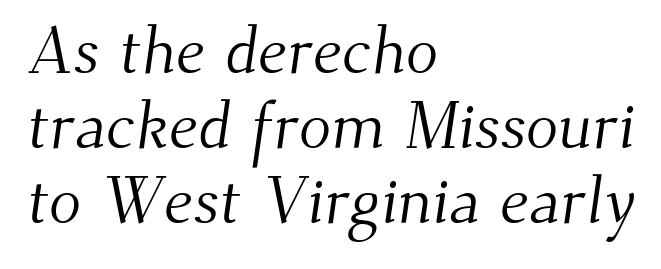
Regarding serifs, this sample has them. Lines of text with bare space underneath. Notice how descenders almost collide with the ascenders below — that's tight leading. Note the varied advance widths — an 'i' is clearly narrower than an 'm'.
